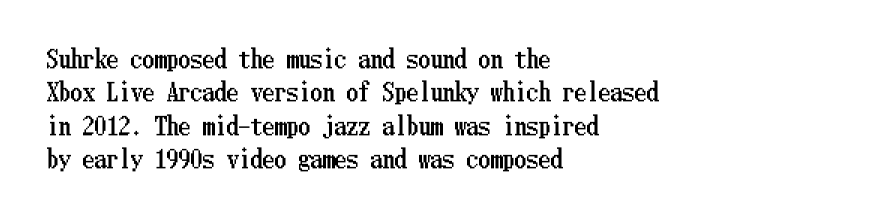
{"italic": "no", "underline": "no", "align": "left", "line_spacing": "normal", "line_spacing_ratio": 1.39, "letter_spacing": "normal", "letter_spacing_em": 0.0, "glyph_px": 24}
